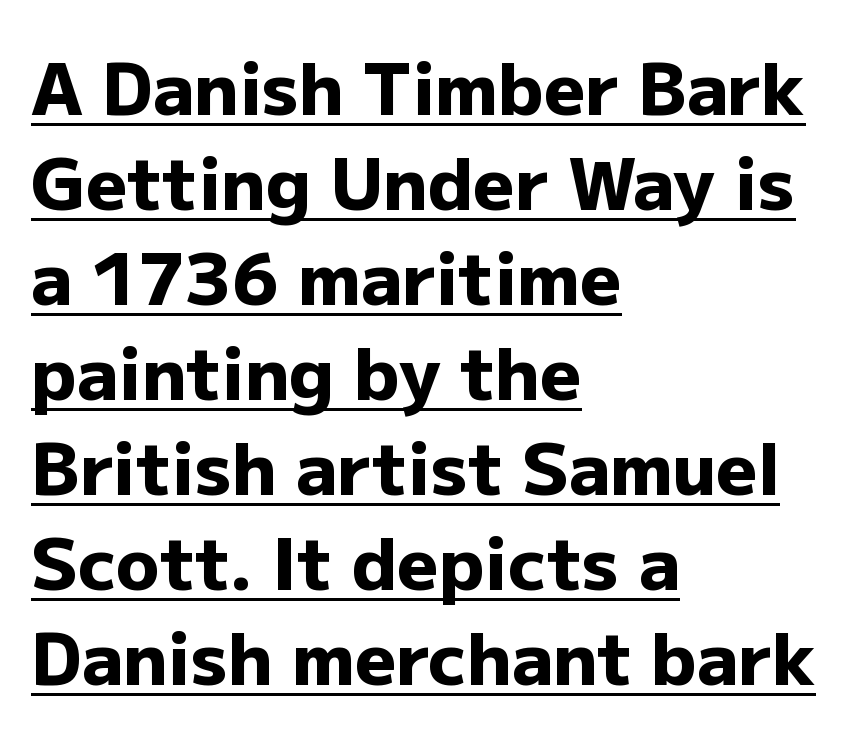
The image shows 72 px heavy sans-serif type, upright; set left-aligned, normal line spacing (1.32x), normal letter spacing, underlined; low stroke contrast and a medium x-height.
